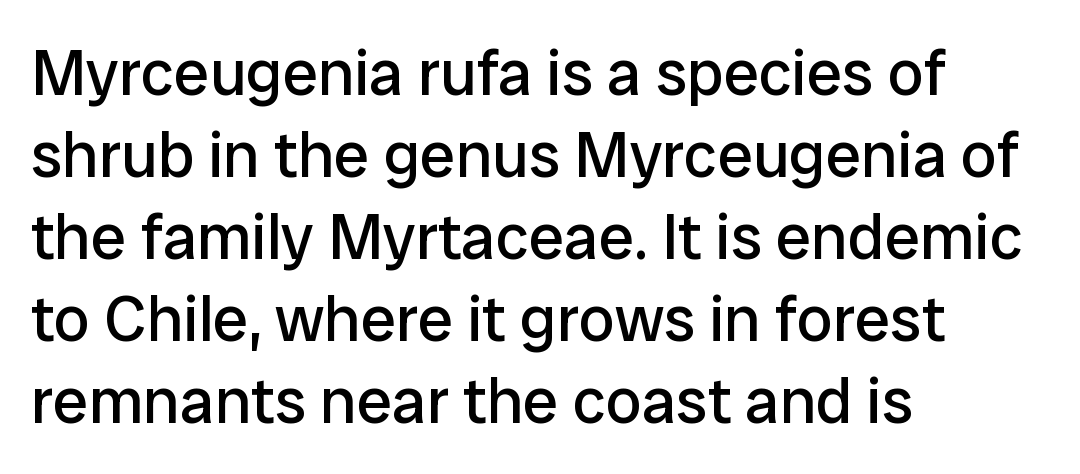
{"serif": "no", "italic": "no", "bold": "no", "weight": "regular", "width": "normal", "stroke_contrast": "low", "x_height": "medium", "monospaced": "no", "underline": "no", "align": "left", "line_spacing": "normal", "line_spacing_ratio": 1.28, "letter_spacing": "normal", "letter_spacing_em": 0.0, "glyph_px": 64}
